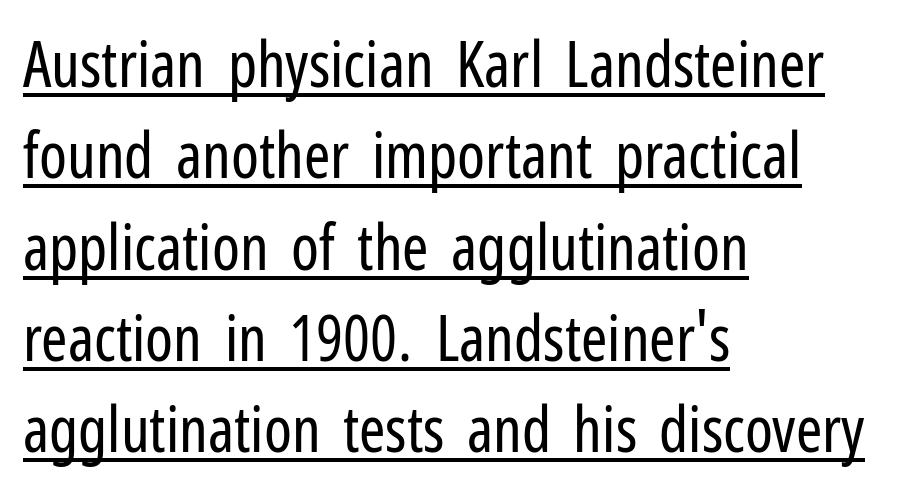
The rendering uses natural spacing where letterforms have individual widths. The lines are quadded left. In terms of letterspacing, this is plain default setting. The passage shown stacks its lines at a standard gap. The words here are underlined.
